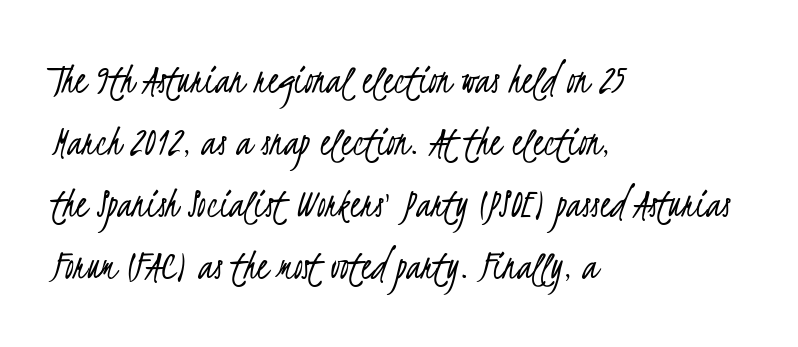
{"serif": "no", "bold": "no", "weight": "light", "width": "condensed", "stroke_contrast": "low", "x_height": "small", "monospaced": "no", "underline": "no", "align": "left", "line_spacing": "normal", "line_spacing_ratio": 1.41, "letter_spacing": "normal", "letter_spacing_em": 0.0, "glyph_px": 44}
